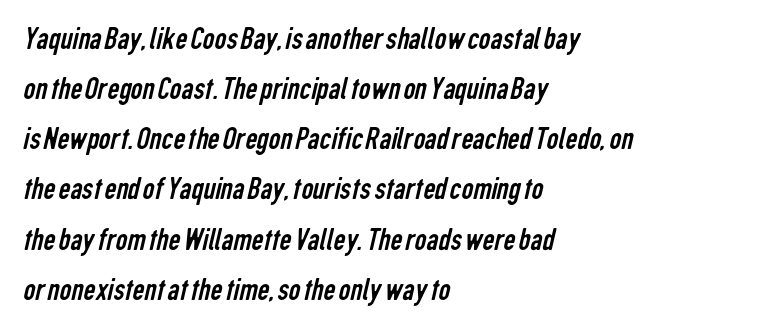
What kind of face is this? One without serifs — a sans. Weight: in the light-to-regular range. Observe the ordinary spacing: letters are neighbours, not strangers. This sample has the flowing, uneven cadence of proportional lettering. The text block is weighted toward the left margin, trailing off unevenly rightward. One glance says typical: line gaps are just what's usual.
